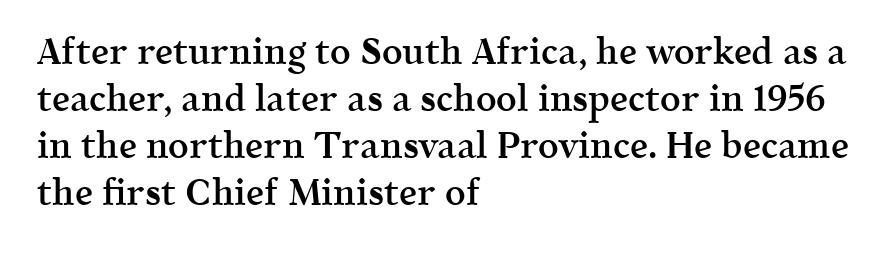
{"serif": "yes", "italic": "no", "bold": "semi", "weight": "semibold", "width": "normal", "x_height": "medium", "monospaced": "no", "underline": "no", "align": "left", "line_spacing": "normal", "line_spacing_ratio": 1.31, "letter_spacing": "normal", "letter_spacing_em": 0.0, "glyph_px": 36}
